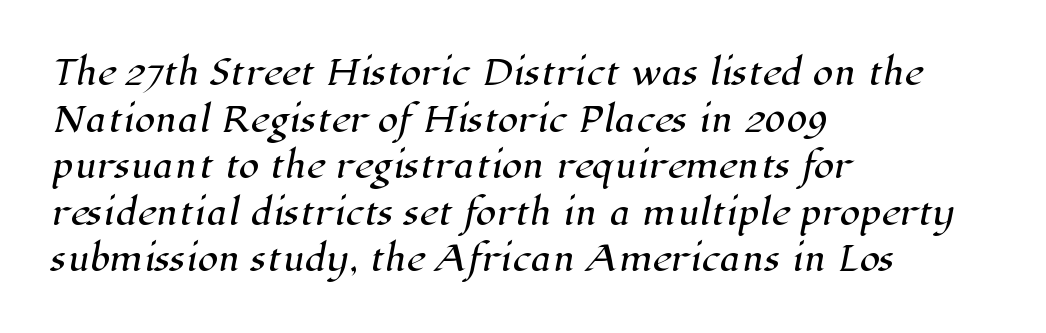
Q: Is the typeface a serif or a sans-serif typeface? A: Serif.
Q: Is the text underlined? A: No.
Q: How is the paragraph aligned? A: Left-aligned.
Q: Is the spacing between letters normal or unusually wide? A: Normal.
Q: Is the spacing between lines tight, normal or loose? A: Normal.
Q: Width (condensed, normal, or wide)? A: Normal.
Q: Stroke contrast? A: High.
Q: x-height? A: Medium.
Q: Monospaced? A: No.
